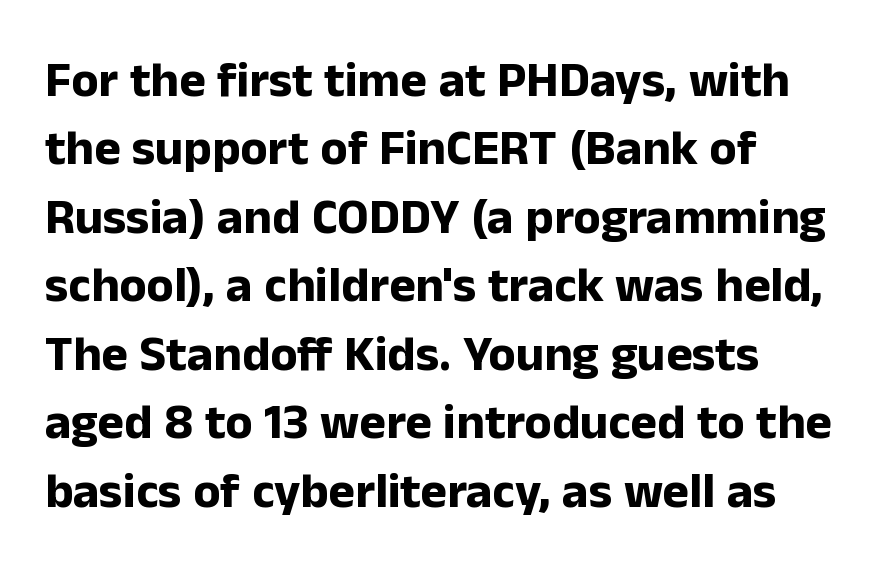
The image shows 50 px bold sans-serif type, upright; set left-aligned, normal line spacing (1.37x), normal letter spacing, not underlined; low stroke contrast and a medium x-height.
